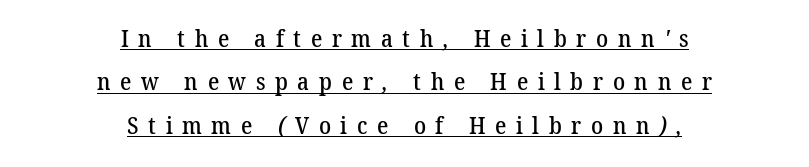
The image shows 24 px text type; set centered, line spacing 1.81x, unusually wide letter spacing (+0.4 em), underlined.
